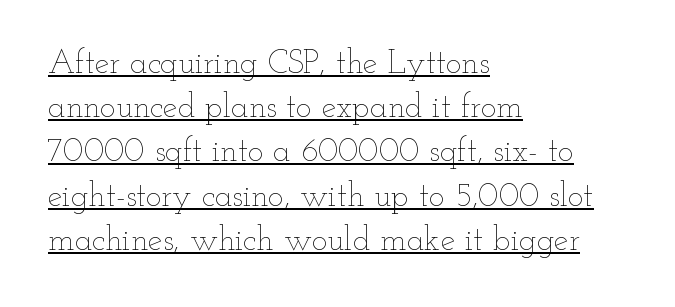
{"italic": "no", "bold": "no", "weight": "thin", "width": "wide", "stroke_contrast": "low", "x_height": "small", "monospaced": "no", "underline": "yes", "align": "left", "line_spacing": "normal", "line_spacing_ratio": 1.34, "letter_spacing": "normal", "letter_spacing_em": 0.0, "glyph_px": 33}
